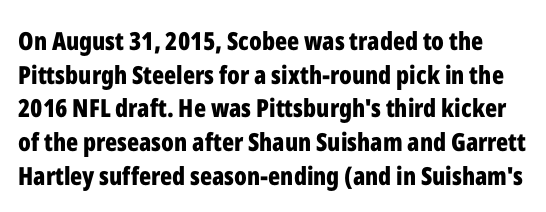
{"italic": "no", "bold": "yes", "underline": "no", "line_spacing": "normal", "line_spacing_ratio": 1.35, "letter_spacing": "normal", "letter_spacing_em": 0.0, "glyph_px": 25}
